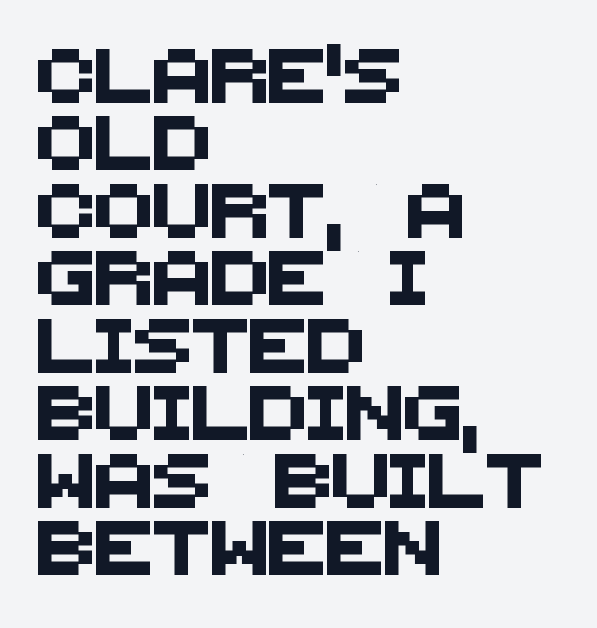
{"serif": "no", "width": "normal", "stroke_contrast": "medium", "x_height": "large", "monospaced": "no", "underline": "no", "align": "left", "line_spacing": "normal", "line_spacing_ratio": 1.25, "letter_spacing": "normal", "letter_spacing_em": 0.0, "glyph_px": 54}
